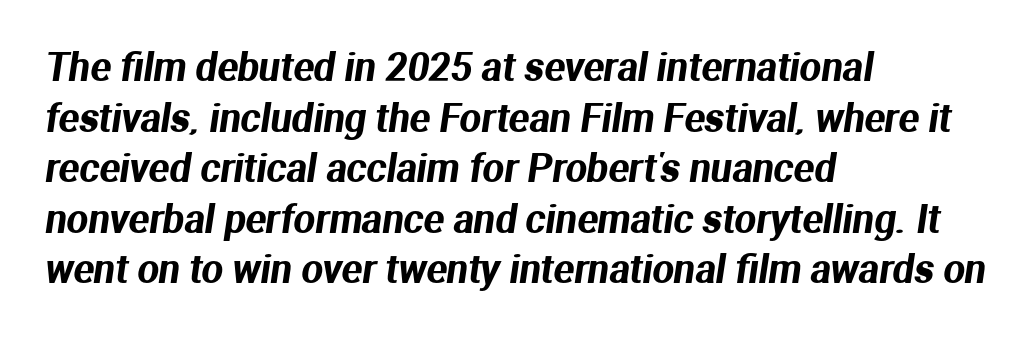
{"serif": "no", "width": "normal", "stroke_contrast": "medium", "x_height": "medium", "monospaced": "no", "underline": "no", "align": "left", "line_spacing": "normal", "line_spacing_ratio": 1.33, "letter_spacing": "normal", "letter_spacing_em": 0.0, "glyph_px": 38}
